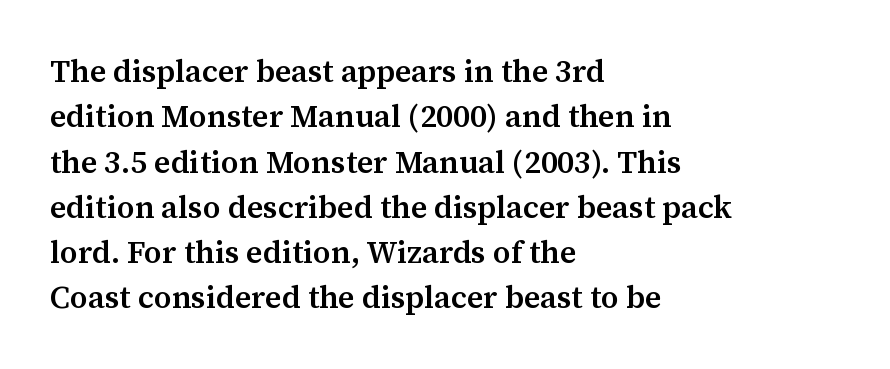
The image shows 31 px semibold serif type, upright; set left-aligned, normal line spacing (1.46x), normal letter spacing, not underlined; medium stroke contrast and a medium x-height.
